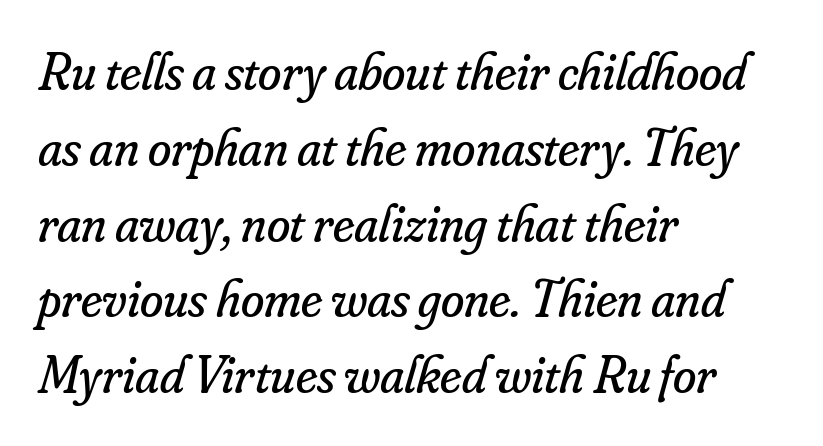
Weight: regular or lighter. In terms of letterspacing, this is plain default setting. This rendering employs a face with finishing strokes, i.e., a serif. The rendering uses a moderate line-height, typical for paragraphs. The face used here is proportionally spaced, like ordinary book or web type. The words here are not underlined.
